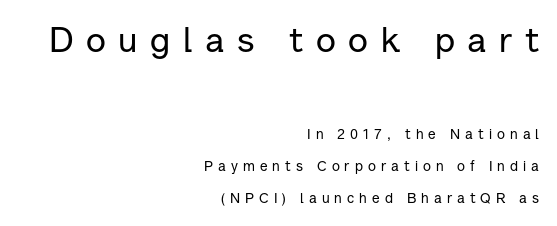
This sample has the flowing, uneven cadence of proportional lettering. It's the straight-up-and-down kind of type. Serif or sans? Sans — the stroke terminals are bare. The line texture is sparse and dotted thanks to wide tracking. How would I describe the line gaps? Wide and relaxed.
